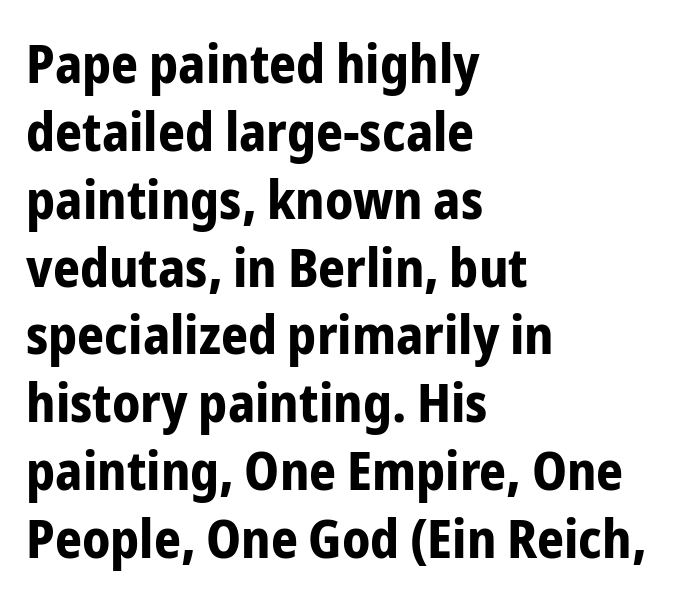
All the whitespace from short lines collects on the right. It's the straight-up-and-down kind of type. Is the type bold? Yes — the strokes are clearly thick and heavy. Note: no serifs on the glyphs. Vertical spacing — default. Each letter keeps its own natural width here, so spacing adapts to shape.
